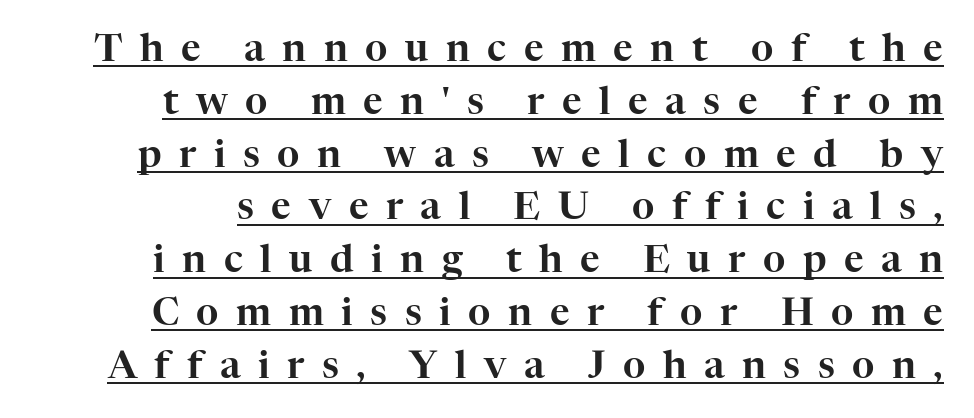
The image shows 38 px serif type, upright; set normal line spacing (1.39x), unusually wide letter spacing (+0.46 em), underlined; high stroke contrast and a medium x-height.
